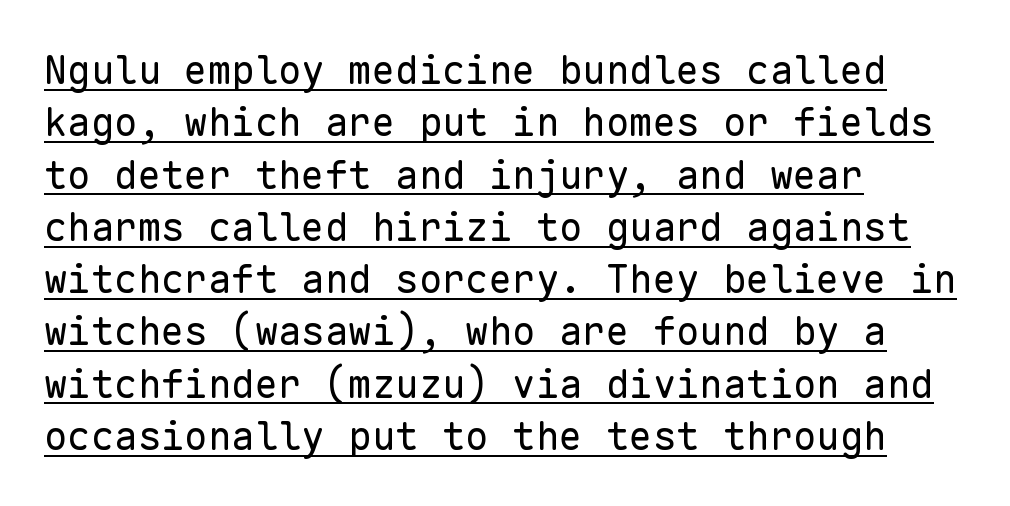
The image shows 39 px regular-weight sans-serif type, upright, monospaced; set left-aligned, normal line spacing (1.34x), normal letter spacing, underlined; low stroke contrast and a medium x-height.
